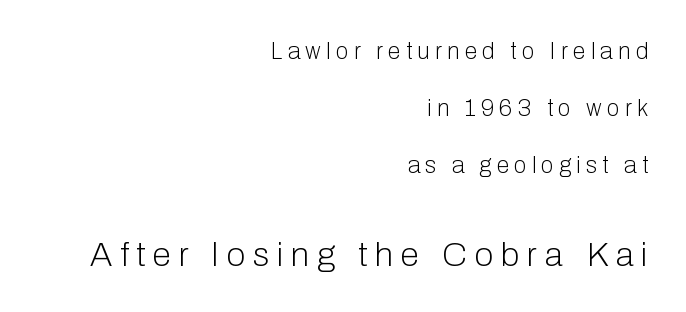
Q: Is the text bold? A: No.
Q: Is the text italic (slanted)? A: No, it is upright.
Q: Is the typeface a serif or a sans-serif typeface? A: Sans-serif.
Q: Is the text underlined? A: No.
Q: How is the paragraph aligned? A: Right-aligned.
Q: Is the spacing between letters normal or unusually wide? A: Unusually wide.
Q: Is the spacing between lines tight, normal or loose? A: Loose.
Q: Which block of text is set in a larger size, the first (top) or the second (bottom)? A: The second (bottom) one.
Q: Width (condensed, normal, or wide)? A: Normal.
Q: Stroke contrast? A: Low.
Q: x-height? A: Medium.
Q: Monospaced? A: No.
